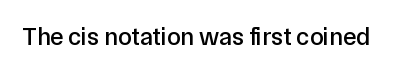
{"italic": "no", "underline": "no", "letter_spacing": "normal", "letter_spacing_em": 0.0, "glyph_px": 25}
